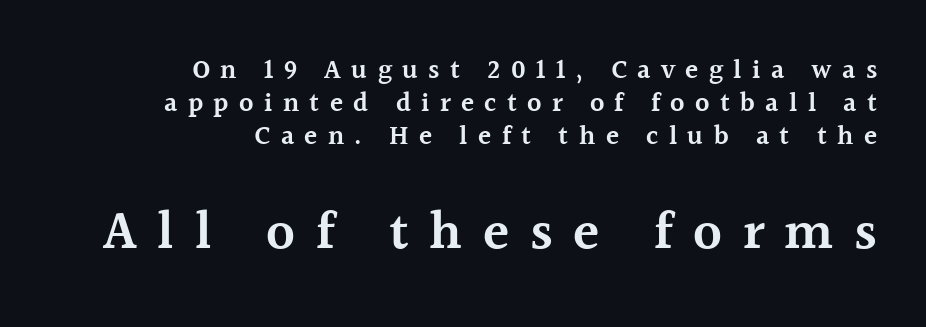
Q: Is the text bold? A: Semi-bold.
Q: Is the text italic (slanted)? A: No, it is upright.
Q: Is the typeface a serif or a sans-serif typeface? A: Serif.
Q: Is the text underlined? A: No.
Q: How is the paragraph aligned? A: Right-aligned.
Q: Is the spacing between letters normal or unusually wide? A: Unusually wide.
Q: Which block of text is set in a larger size, the first (top) or the second (bottom)? A: The second (bottom) one.
Q: Width (condensed, normal, or wide)? A: Normal.
Q: x-height? A: Medium.
Q: Monospaced? A: No.
